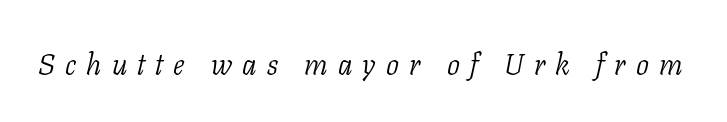
The image shows 29 px light serif type, italic (leaning right); set unusually wide letter spacing (+0.35 em), not underlined; low stroke contrast and a medium x-height.
